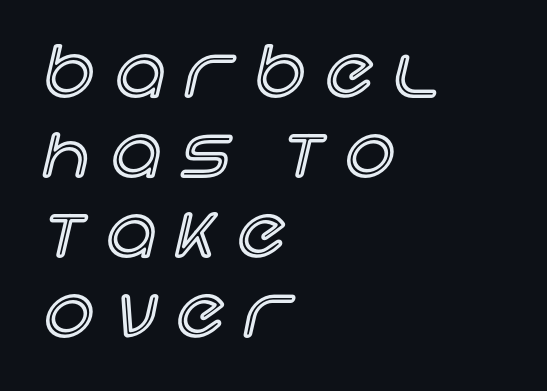
{"width": "normal", "x_height": "large", "monospaced": "no", "underline": "no", "align": "left", "line_spacing_ratio": 1.16, "letter_spacing": "wide", "letter_spacing_em": 0.31, "glyph_px": 69}
